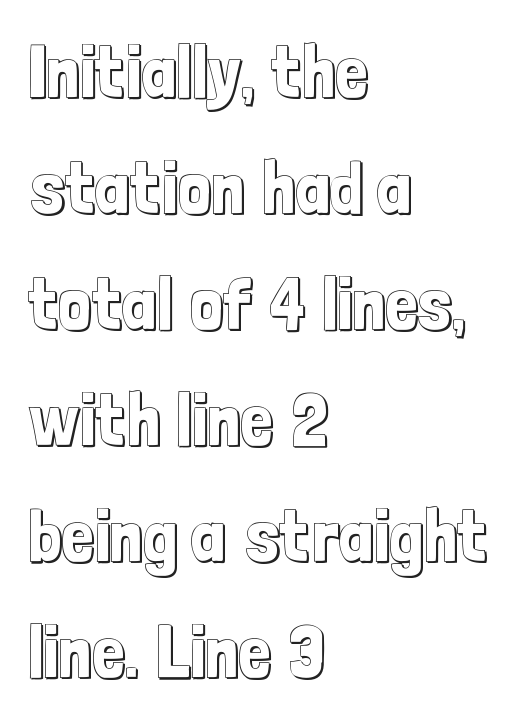
The image shows 73 px condensed type, upright; set left-aligned, normal line spacing (1.59x), normal letter spacing, not underlined; a medium x-height.
